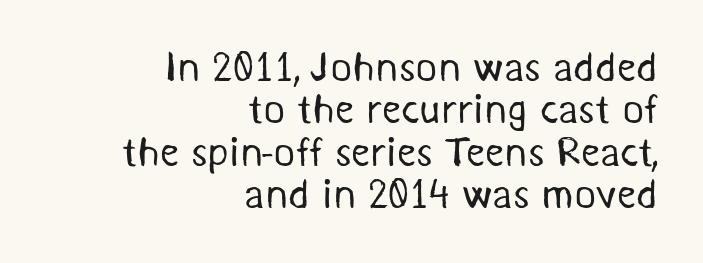
Q: Is the text bold? A: No.
Q: Is the typeface a serif or a sans-serif typeface? A: Sans-serif.
Q: Is the text underlined? A: No.
Q: How is the paragraph aligned? A: Right-aligned.
Q: Is the spacing between letters normal or unusually wide? A: Normal.
Q: Is the spacing between lines tight, normal or loose? A: Tight.
Q: Width (condensed, normal, or wide)? A: Normal.
Q: Stroke contrast? A: Medium.
Q: x-height? A: Medium.
Q: Monospaced? A: No.
